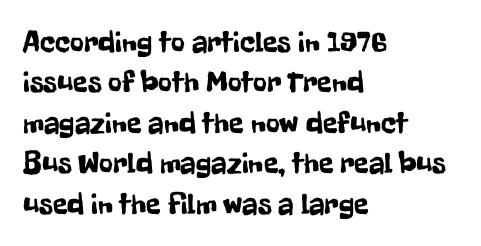
The image shows 30 px condensed sans-serif type, upright; set left-aligned, normal line spacing (1.35x), normal letter spacing, not underlined; low stroke contrast and a medium x-height.
